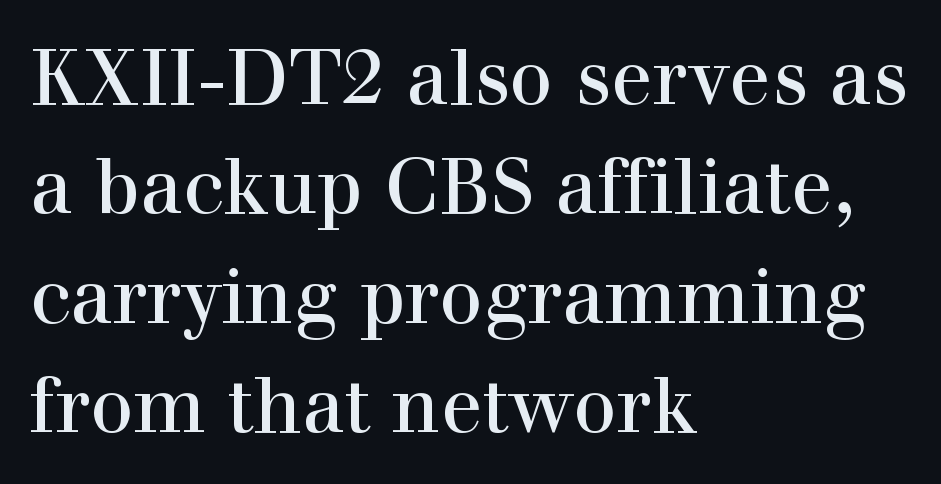
Q: Is the text italic (slanted)? A: No, it is upright.
Q: Is the typeface a serif or a sans-serif typeface? A: Serif.
Q: Is the text underlined? A: No.
Q: How is the paragraph aligned? A: Left-aligned.
Q: Is the spacing between letters normal or unusually wide? A: Normal.
Q: Is the spacing between lines tight, normal or loose? A: Normal.
Q: Width (condensed, normal, or wide)? A: Normal.
Q: x-height? A: Medium.
Q: Monospaced? A: No.
